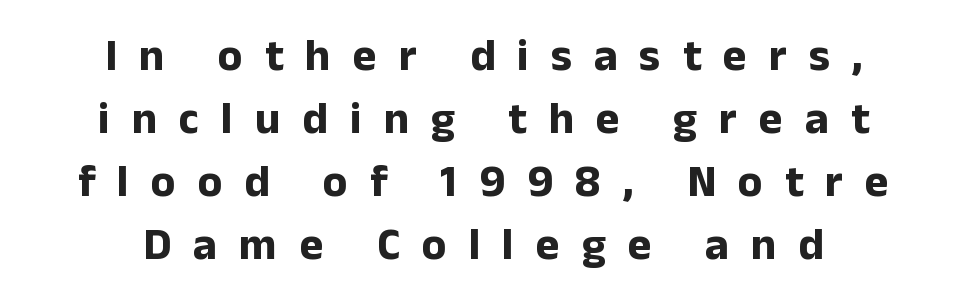
Q: Is the text bold? A: Yes.
Q: Is the text italic (slanted)? A: No, it is upright.
Q: Is the typeface a serif or a sans-serif typeface? A: Sans-serif.
Q: Is the text underlined? A: No.
Q: How is the paragraph aligned? A: Centered.
Q: Is the spacing between letters normal or unusually wide? A: Unusually wide.
Q: Is the spacing between lines tight, normal or loose? A: Normal.
Q: Width (condensed, normal, or wide)? A: Normal.
Q: Stroke contrast? A: Low.
Q: x-height? A: Medium.
Q: Monospaced? A: No.
